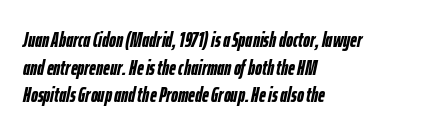
The image shows 21 px bold type, italic (leaning right); set left-aligned, normal line spacing (1.32x), normal letter spacing, not underlined.
